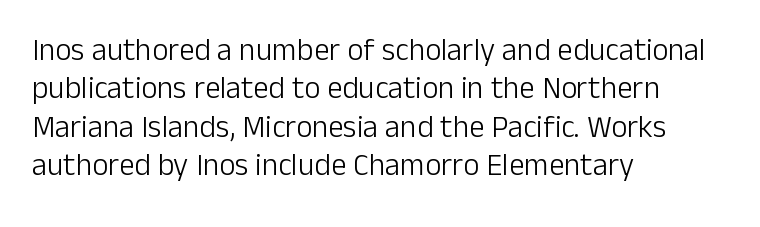
The image shows 31 px light sans-serif type, upright; set left-aligned, line spacing 1.24x, normal letter spacing, not underlined; low stroke contrast and a medium x-height.
